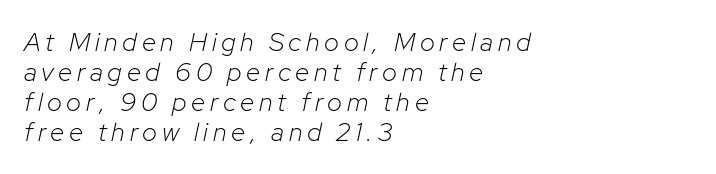
{"italic": "yes", "lean": "right", "slant_degrees": 12, "bold": "no", "underline": "no", "align": "left", "line_spacing_ratio": 1.16, "glyph_px": 26}
